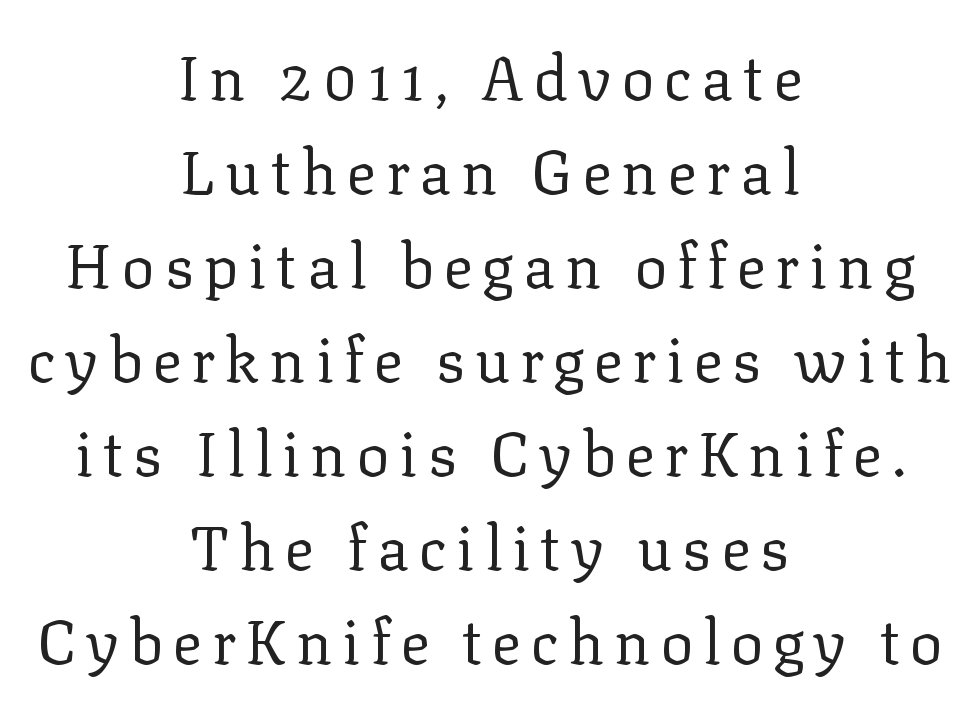
{"serif": "yes", "italic": "no", "bold": "no", "weight": "regular", "width": "normal", "stroke_contrast": "low", "x_height": "medium", "monospaced": "no", "underline": "no", "align": "center", "line_spacing": "normal", "line_spacing_ratio": 1.54, "glyph_px": 61}
